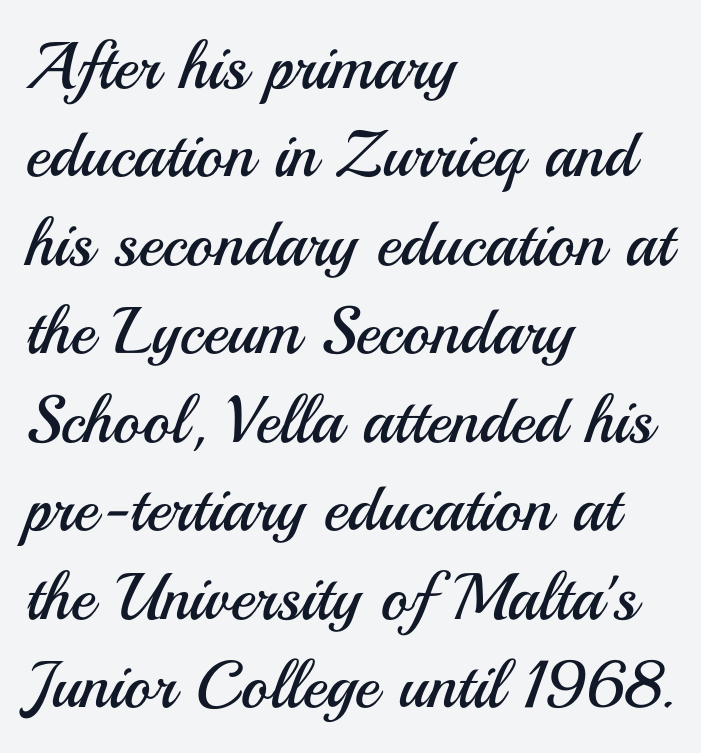
{"serif": "no", "bold": "no", "weight": "regular", "width": "normal", "stroke_contrast": "medium", "x_height": "small", "monospaced": "no", "underline": "no", "align": "left", "line_spacing": "normal", "line_spacing_ratio": 1.34, "letter_spacing": "normal", "letter_spacing_em": 0.0, "glyph_px": 66}
